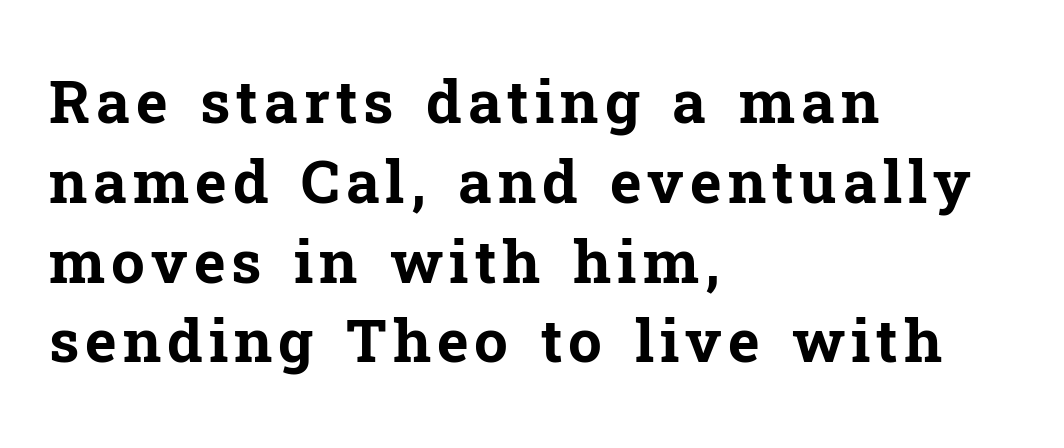
Q: Is the text bold? A: Yes.
Q: Is the text italic (slanted)? A: No, it is upright.
Q: Is the typeface a serif or a sans-serif typeface? A: Serif.
Q: Is the text underlined? A: No.
Q: How is the paragraph aligned? A: Left-aligned.
Q: Is the spacing between lines tight, normal or loose? A: Normal.
Q: Width (condensed, normal, or wide)? A: Normal.
Q: Stroke contrast? A: Low.
Q: x-height? A: Medium.
Q: Monospaced? A: No.
